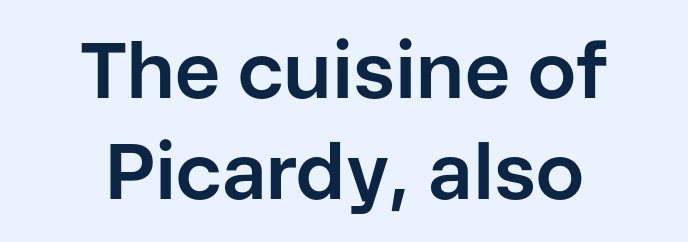
The lines sit at an ordinary, default distance from one another. Think of a printed novel: that variable character pitch is what you see here. This rendering features lettering with no underline. A centered setting, common on invitations and titles, is used for this passage. The font is running at its bold setting.
